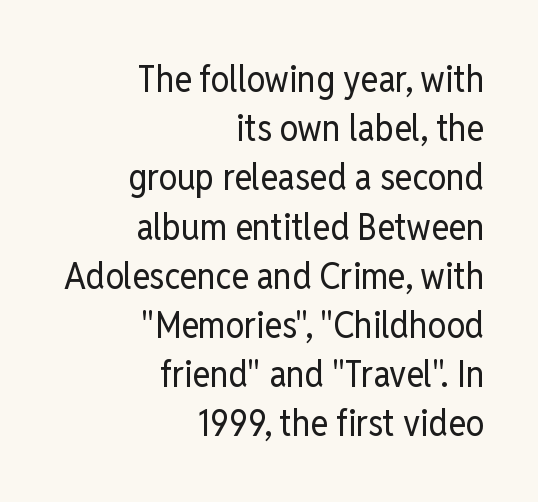
Q: Is the text bold? A: No.
Q: Is the text italic (slanted)? A: No, it is upright.
Q: Is the typeface a serif or a sans-serif typeface? A: Sans-serif.
Q: Is the text underlined? A: No.
Q: How is the paragraph aligned? A: Right-aligned.
Q: Is the spacing between letters normal or unusually wide? A: Normal.
Q: Is the spacing between lines tight, normal or loose? A: Normal.
Q: Width (condensed, normal, or wide)? A: Condensed.
Q: Stroke contrast? A: Low.
Q: x-height? A: Medium.
Q: Monospaced? A: No.
